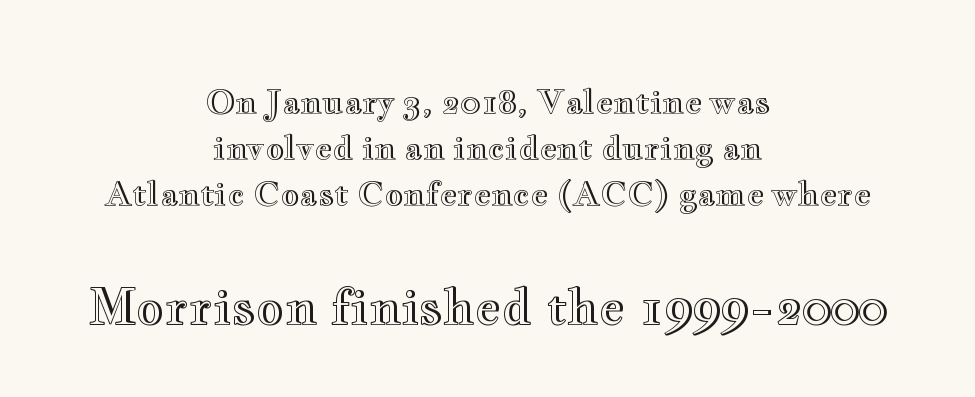
Q: Is the text italic (slanted)? A: No, it is upright.
Q: Is the text underlined? A: No.
Q: How is the paragraph aligned? A: Centered.
Q: Is the spacing between letters normal or unusually wide? A: Normal.
Q: Is the spacing between lines tight, normal or loose? A: Normal.
Q: Which block of text is set in a larger size, the first (top) or the second (bottom)? A: The second (bottom) one.
Q: Width (condensed, normal, or wide)? A: Wide.
Q: x-height? A: Small.
Q: Monospaced? A: No.
